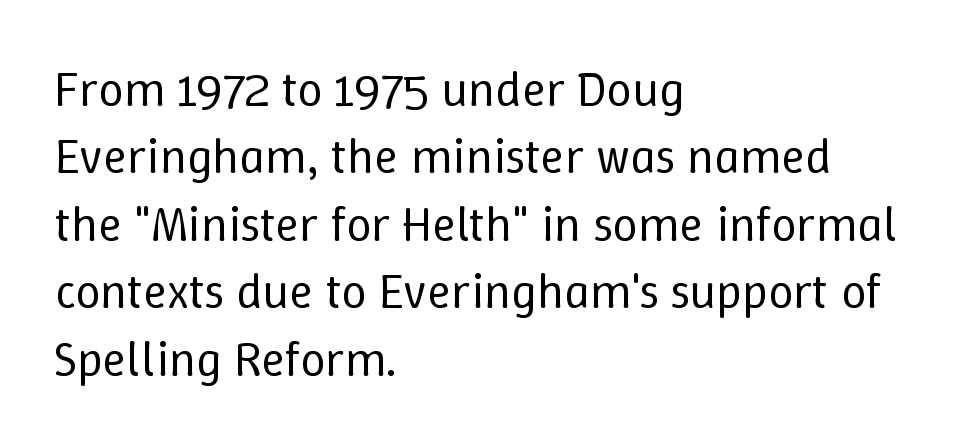
{"italic": "no", "bold": "no", "weight": "regular", "width": "normal", "stroke_contrast": "low", "x_height": "medium", "monospaced": "no", "underline": "no", "align": "left", "line_spacing": "normal", "line_spacing_ratio": 1.35, "letter_spacing": "normal", "letter_spacing_em": 0.0, "glyph_px": 50}
